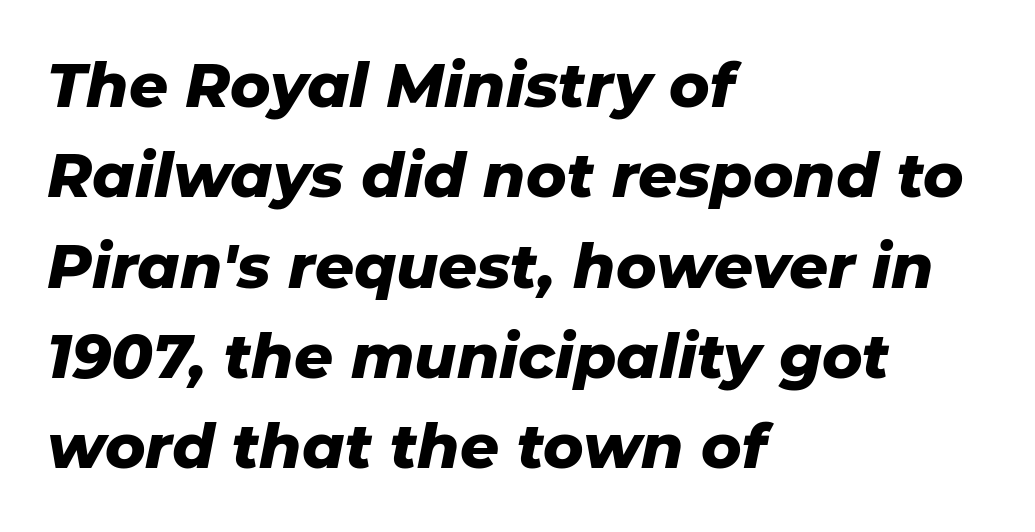
The image shows 61 px heavy type, italic (leaning right); set left-aligned, normal line spacing (1.48x), normal letter spacing, not underlined; low stroke contrast and a medium x-height.
